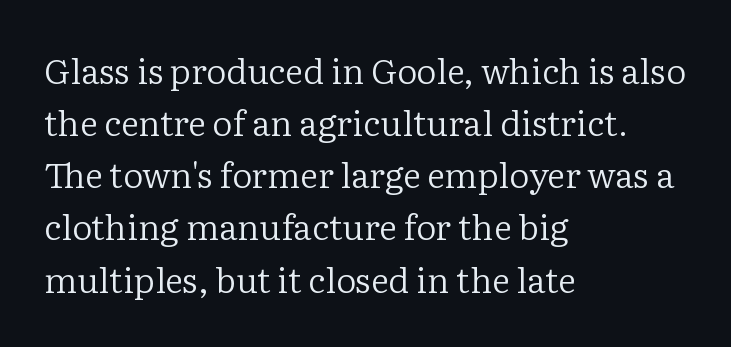
The image shows 35 px regular-weight serif type, upright; set left-aligned, normal line spacing (1.49x), normal letter spacing, not underlined; low stroke contrast and a medium x-height.
